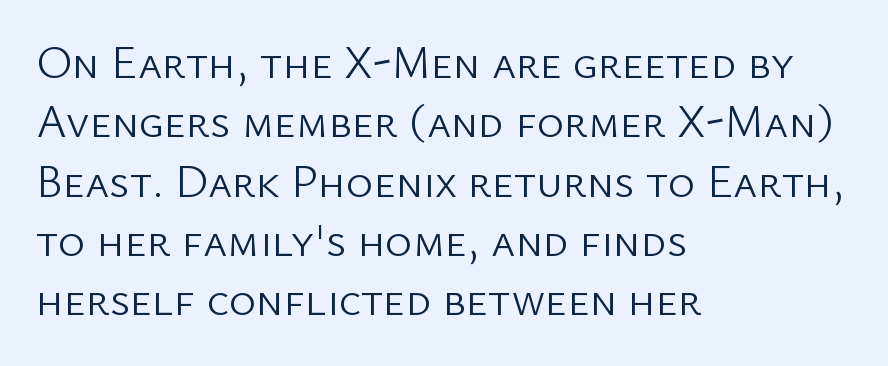
The letters stand upright; this is a roman face. The letters advance in unequal steps, a hallmark of proportional type. Nothing unusual about the tracking: characters are spaced as the font intends. The typesetter chose a ragged-right arrangement here.
